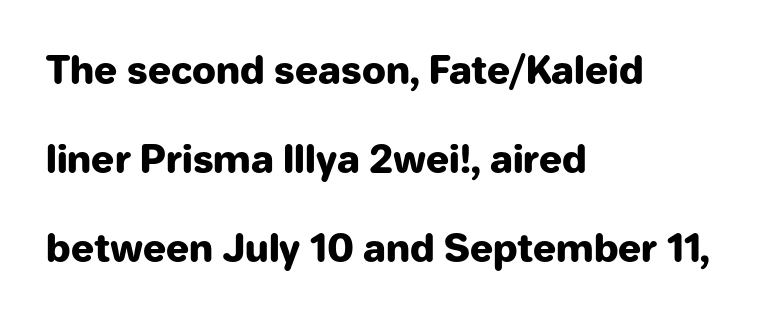
No word sits above an underline. Character widths vary here, with narrow letters taking less room than wide ones. Is there any slant? The stems are plumb. Is the type bold? Yes — the strokes are clearly thick and heavy.
